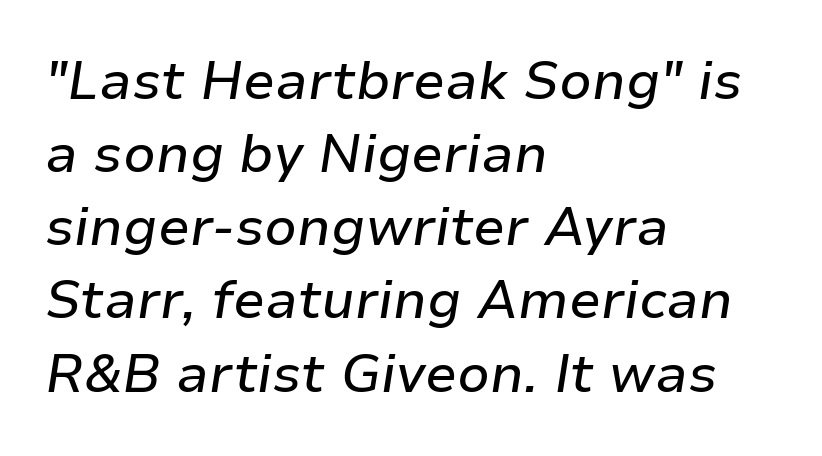
The image shows 53 px text type, italic (leaning right); set left-aligned, normal line spacing (1.38x), normal letter spacing, not underlined; low stroke contrast and a medium x-height.
